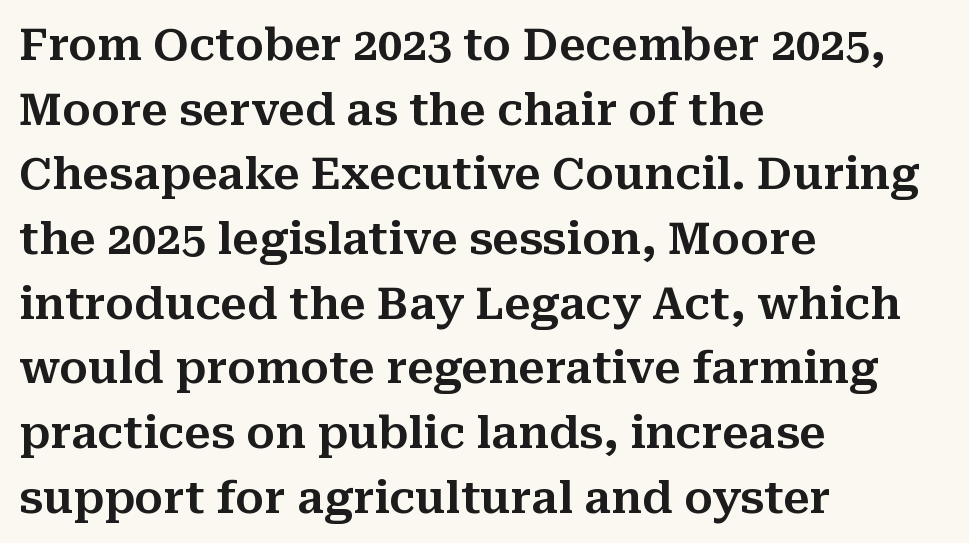
{"serif": "yes", "italic": "no", "width": "normal", "stroke_contrast": "medium", "x_height": "medium", "monospaced": "no", "underline": "no", "align": "left", "line_spacing": "normal", "line_spacing_ratio": 1.47, "letter_spacing": "normal", "letter_spacing_em": 0.0, "glyph_px": 44}
